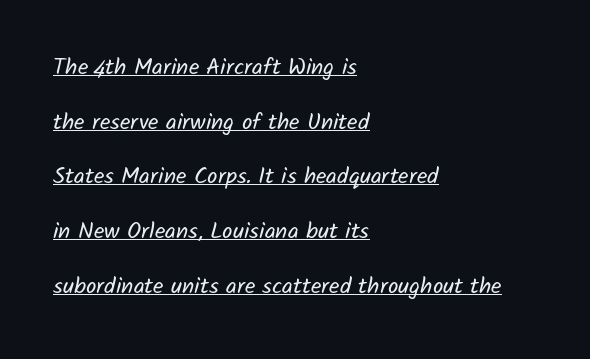
{"bold": "no", "underline": "yes", "align": "left", "line_spacing": "loose", "line_spacing_ratio": 2.38, "letter_spacing": "normal", "letter_spacing_em": 0.0, "glyph_px": 23}
